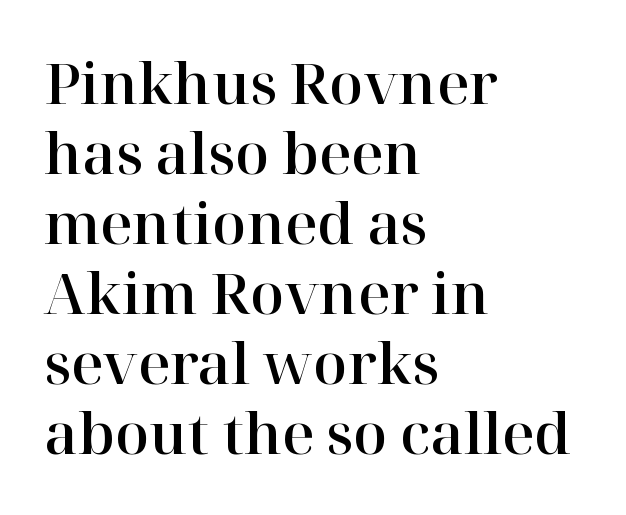
{"serif": "yes", "italic": "no", "width": "normal", "stroke_contrast": "high", "x_height": "medium", "monospaced": "no", "underline": "no", "align": "left", "line_spacing": "normal", "line_spacing_ratio": 1.25, "letter_spacing": "normal", "letter_spacing_em": 0.0, "glyph_px": 56}
